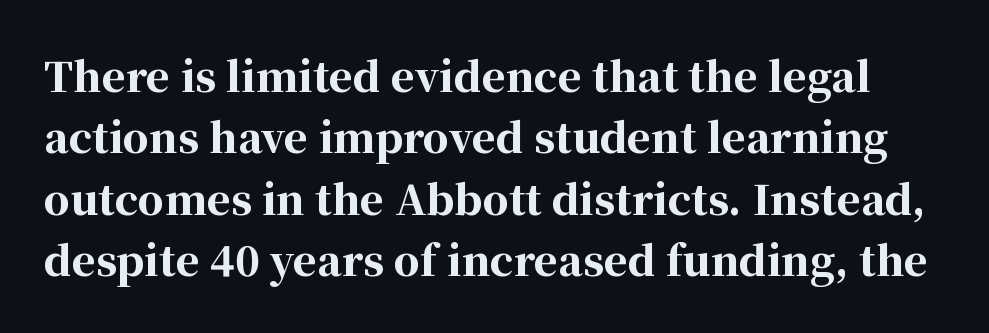
The glyphs in this specimen are seriffed. Heft: maximum for text — a bold. The zone under the glyphs is completely vacant. Do the letters lean? They stand straight.
